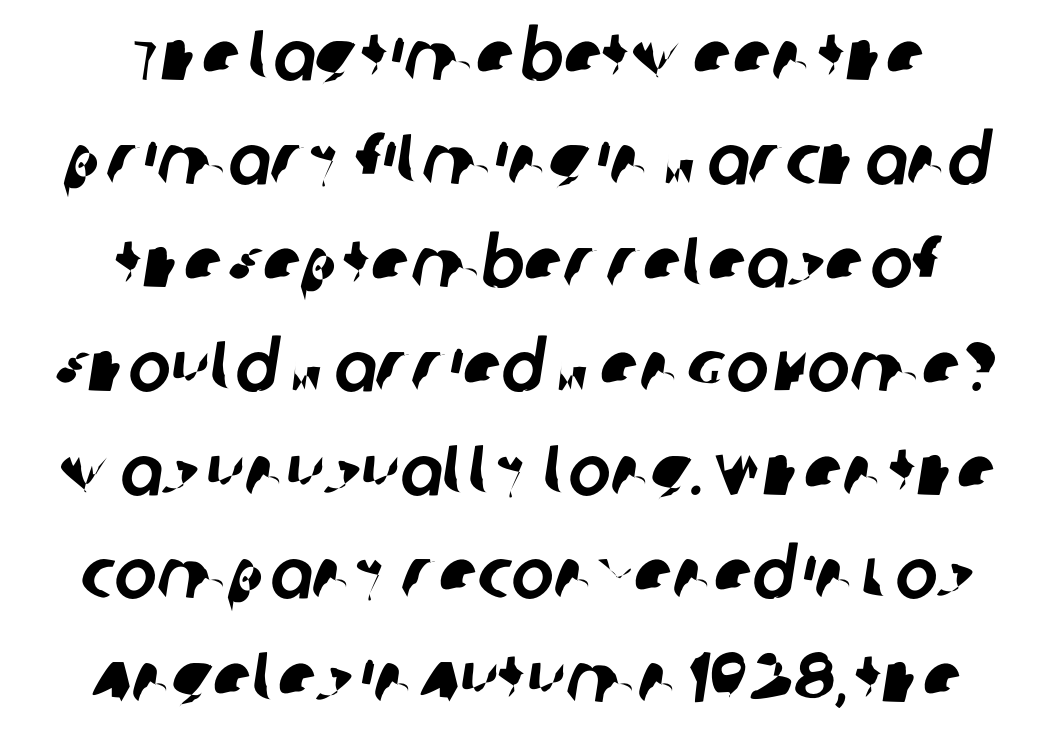
The image shows 71 px sans-serif type; set centered, normal line spacing (1.46x), normal letter spacing, not underlined; low stroke contrast and a large x-height.
